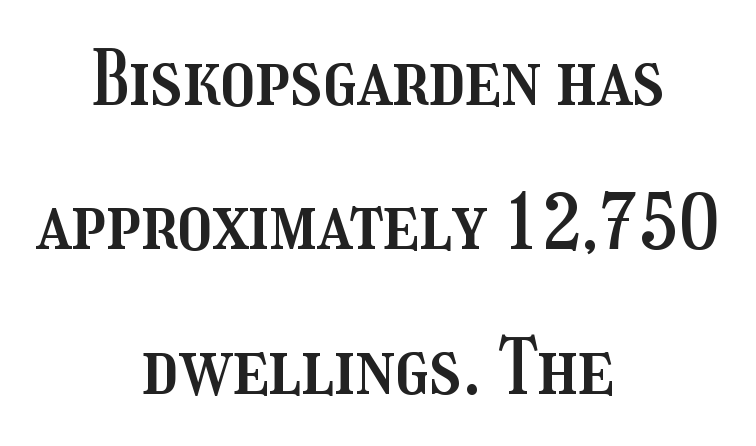
The paragraph shown floats in the horizontal middle. A roman cut, with each character standing at attention. Reading down the column, the eye jumps a long way to each next line. Just letters on the line, the space beneath them empty. The passage shown is typed in a proportional face where columns would drift.
